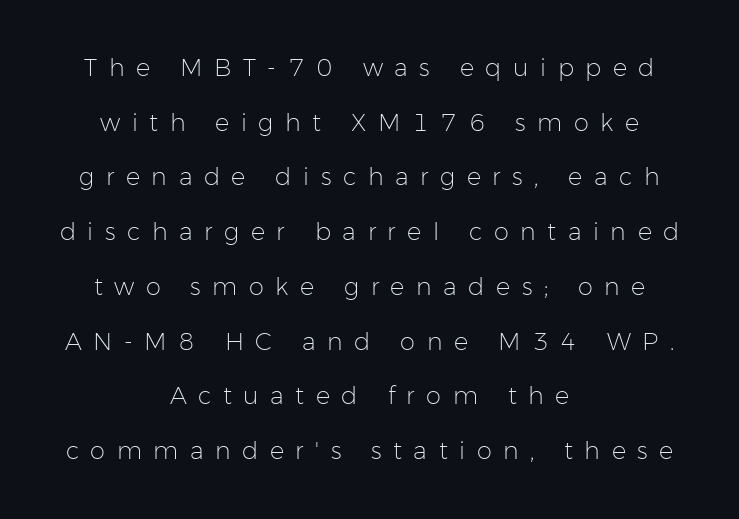
The image shows 24 px text type, upright; set centered, loose line spacing (2.28x), unusually wide letter spacing (+0.48 em), not underlined.
